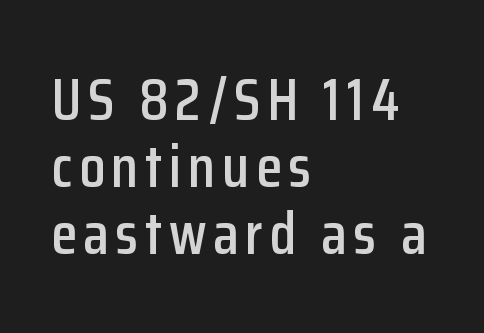
Q: Is the text italic (slanted)? A: No, it is upright.
Q: Is the typeface a serif or a sans-serif typeface? A: Sans-serif.
Q: Is the text underlined? A: No.
Q: How is the paragraph aligned? A: Left-aligned.
Q: Is the spacing between lines tight, normal or loose? A: Tight.
Q: Width (condensed, normal, or wide)? A: Condensed.
Q: Stroke contrast? A: Low.
Q: x-height? A: Medium.
Q: Monospaced? A: No.
